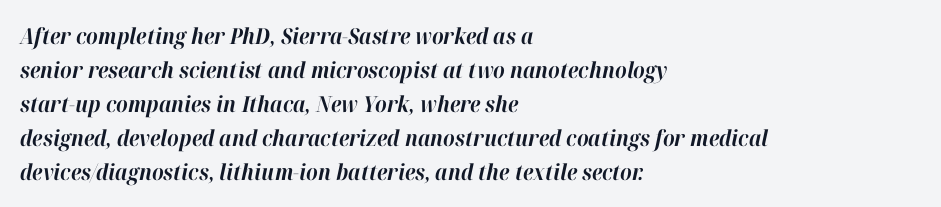
Underlining? Definitely not there. Reading down the column, the eye jumps a familiar distance to each next line. Heavy, bold letterforms. Nothing unusual about the tracking: characters are spaced as the font intends. Posture: slanted. Horizontal alignment here is leftward, the default for most running prose.
